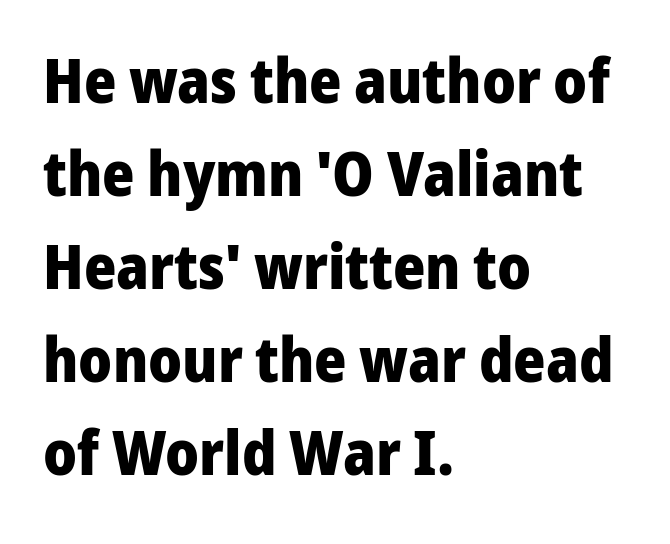
The baseline area is clear. Stroke terminals: plain, sans-serif. These lines are set flush left with a ragged right edge. Default kerning and tracking; the words read as compact shapes. Students, observe: this is what conventionally led text looks like.
